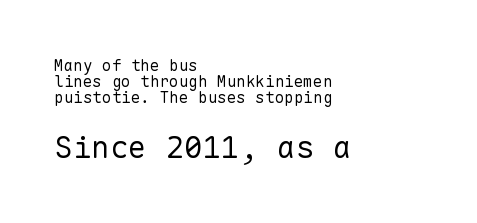
{"serif": "no", "italic": "no", "bold": "no", "weight": "regular", "width": "normal", "stroke_contrast": "low", "x_height": "medium", "monospaced": "yes", "underline": "no", "align": "left", "line_spacing": "tight", "line_spacing_ratio": 0.99, "letter_spacing": "normal", "letter_spacing_em": 0.0, "larger_block": "second", "size_ratio": 1.94, "glyph_px": 31}
